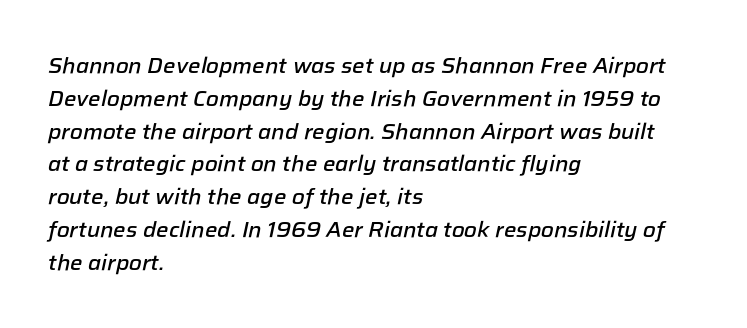
Q: Is the text bold? A: Semi-bold.
Q: Is the text italic (slanted)? A: Yes, it leans right by about 12 degrees.
Q: Is the text underlined? A: No.
Q: How is the paragraph aligned? A: Left-aligned.
Q: Is the spacing between letters normal or unusually wide? A: Normal.
Q: Is the spacing between lines tight, normal or loose? A: Normal.
